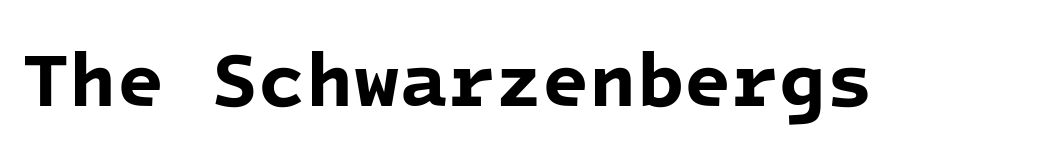
Q: Is the text bold? A: Yes.
Q: Is the typeface a serif or a sans-serif typeface? A: Sans-serif.
Q: Is the text underlined? A: No.
Q: Is the spacing between letters normal or unusually wide? A: Normal.
Q: Width (condensed, normal, or wide)? A: Normal.
Q: Stroke contrast? A: Low.
Q: x-height? A: Medium.
Q: Monospaced? A: Yes.
